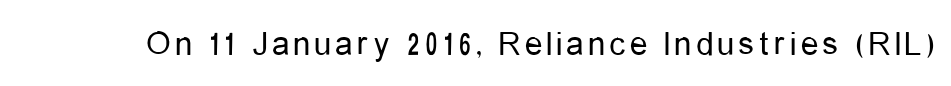
The image shows 35 px regular-weight, condensed sans-serif type, upright; set not underlined; low stroke contrast and a medium x-height.
